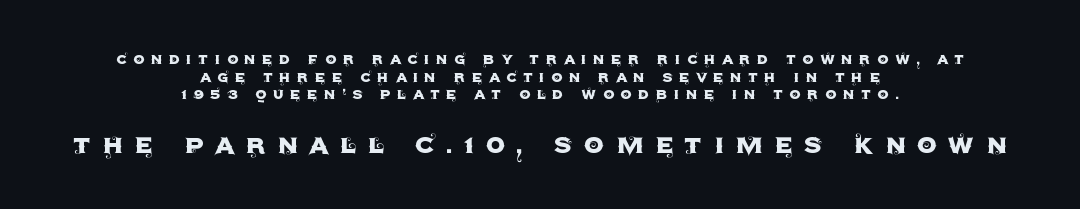
{"serif": "no", "italic": "no", "width": "normal", "x_height": "large", "monospaced": "no", "underline": "no", "align": "center", "line_spacing": "tight", "line_spacing_ratio": 0.98, "letter_spacing": "wide", "letter_spacing_em": 0.35, "larger_block": "second", "size_ratio": 1.78, "glyph_px": 32}
